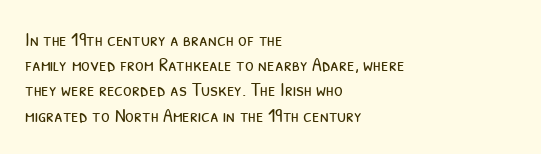
The tracking reads as untouched default to a designer's eye. The ragged edge is on the right, which tells us the setting is flush left. Think standard paragraph weight, or any step lighter than that. The rendering uses a moderate line-height, typical for paragraphs.
